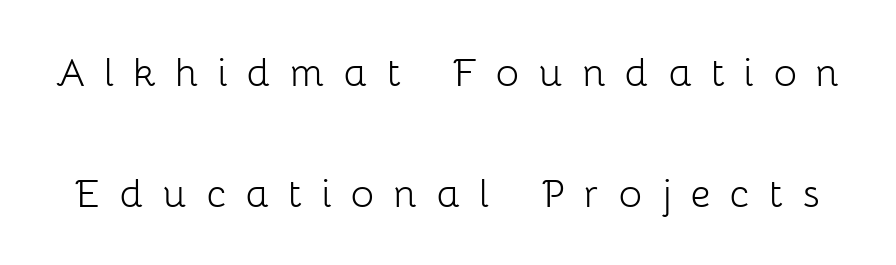
Letters have the restrained weight of plain body copy at most. Glyph-to-glyph distance is far greater than everyday printed text. The type sits square on the baseline with zero lean. A typesetter would call this proportional, since set widths differ per character.
